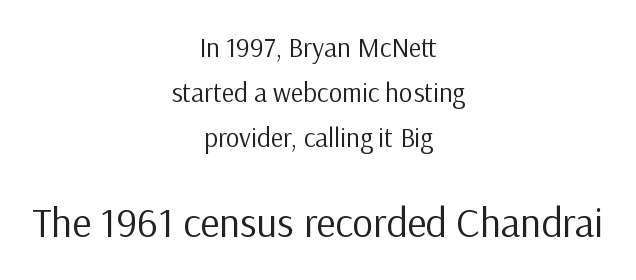
{"serif": "no", "italic": "no", "bold": "no", "weight": "regular", "width": "normal", "stroke_contrast": "low", "x_height": "medium", "monospaced": "no", "underline": "no", "align": "center", "line_spacing": "normal", "line_spacing_ratio": 1.66, "letter_spacing": "normal", "letter_spacing_em": 0.0, "larger_block": "second", "size_ratio": 1.52, "glyph_px": 41}
